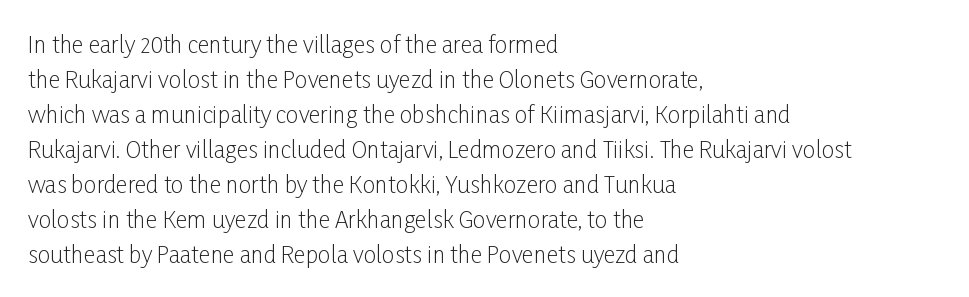
{"italic": "no", "bold": "no", "underline": "no", "align": "left", "line_spacing": "normal", "line_spacing_ratio": 1.52, "letter_spacing": "normal", "letter_spacing_em": 0.0, "glyph_px": 23}
